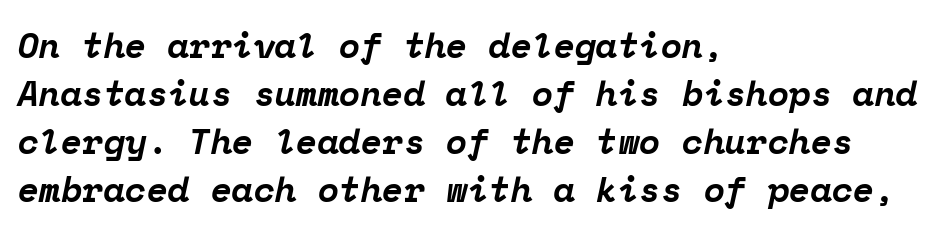
Note: serifs present on the glyphs. As a designer I'd log this as weight 700, bold. Interline gaps are of average width in this sample. One-word summary of the alignment: left. In terms of letterspacing, this is plain default setting. In terms of posture, this sample is oblique.
